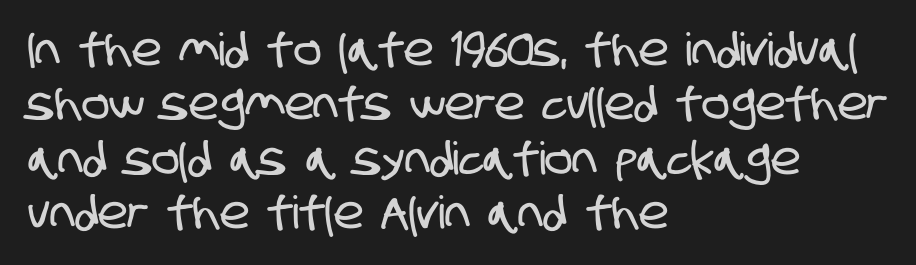
{"serif": "no", "width": "condensed", "stroke_contrast": "low", "x_height": "large", "monospaced": "no", "underline": "no", "align": "left", "line_spacing_ratio": 1.21, "letter_spacing": "normal", "letter_spacing_em": 0.0, "glyph_px": 45}
